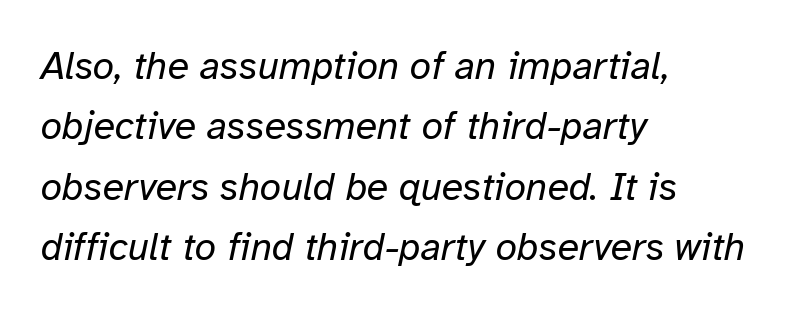
{"italic": "yes", "lean": "right", "slant_degrees": 12, "bold": "no", "weight": "regular", "width": "normal", "stroke_contrast": "low", "x_height": "medium", "monospaced": "no", "underline": "no", "align": "left", "line_spacing": "normal", "line_spacing_ratio": 1.55, "letter_spacing": "normal", "letter_spacing_em": 0.0, "glyph_px": 39}
